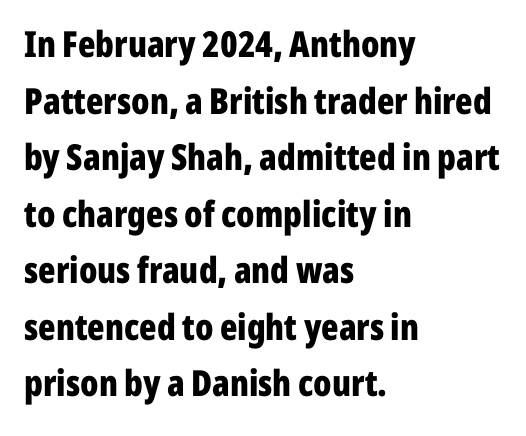
I'd describe the lettering as bold — thick and assertive. Grotesque or geometric, the face here clearly has no serifs. Character widths vary here, with narrow letters taking less room than wide ones. The rag falls on the right side of this text block. Unmarked baselines from the first word to the last. It's the straight-up-and-down kind of type.
